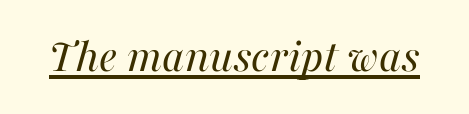
{"italic": "yes", "lean": "right", "slant_degrees": 16, "bold": "no", "weight": "regular", "width": "normal", "stroke_contrast": "medium", "x_height": "medium", "monospaced": "no", "underline": "yes", "letter_spacing": "normal", "letter_spacing_em": 0.0, "glyph_px": 49}
